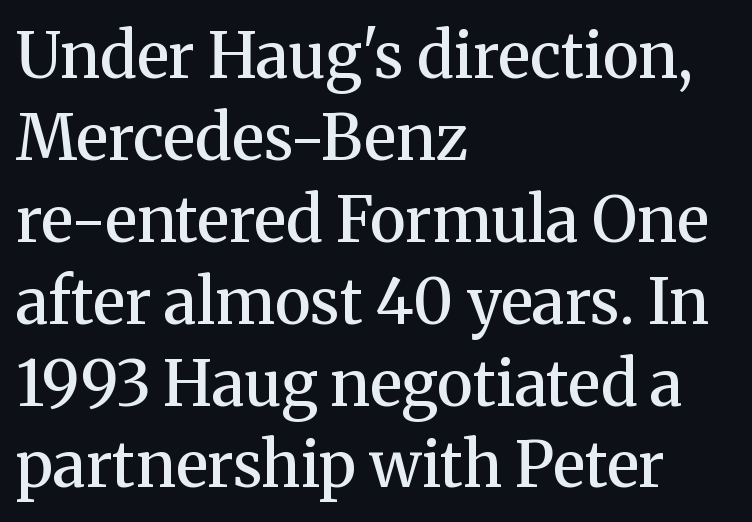
{"serif": "yes", "italic": "no", "bold": "semi", "weight": "semibold", "width": "normal", "stroke_contrast": "medium", "x_height": "medium", "monospaced": "no", "underline": "no", "align": "left", "line_spacing": "normal", "line_spacing_ratio": 1.3, "letter_spacing": "normal", "letter_spacing_em": 0.0, "glyph_px": 63}
